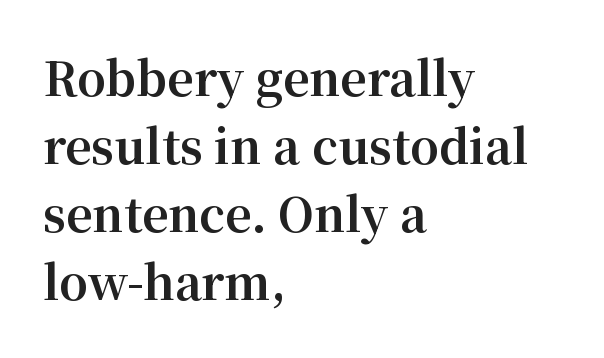
{"serif": "yes", "italic": "no", "bold": "yes", "weight": "bold", "width": "normal", "stroke_contrast": "medium", "x_height": "medium", "monospaced": "no", "underline": "no", "align": "left", "line_spacing": "normal", "line_spacing_ratio": 1.48, "letter_spacing": "normal", "letter_spacing_em": 0.0, "glyph_px": 46}
